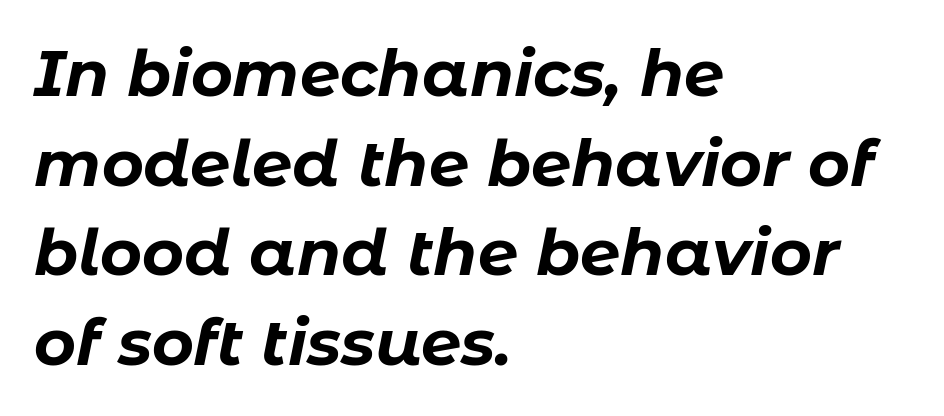
Strokes here are thick enough to call this a true bold. This sample uses plain, unmodified letter spacing. These lines are set flush left with a ragged right edge. A typesetter would call this proportional, since set widths differ per character.
